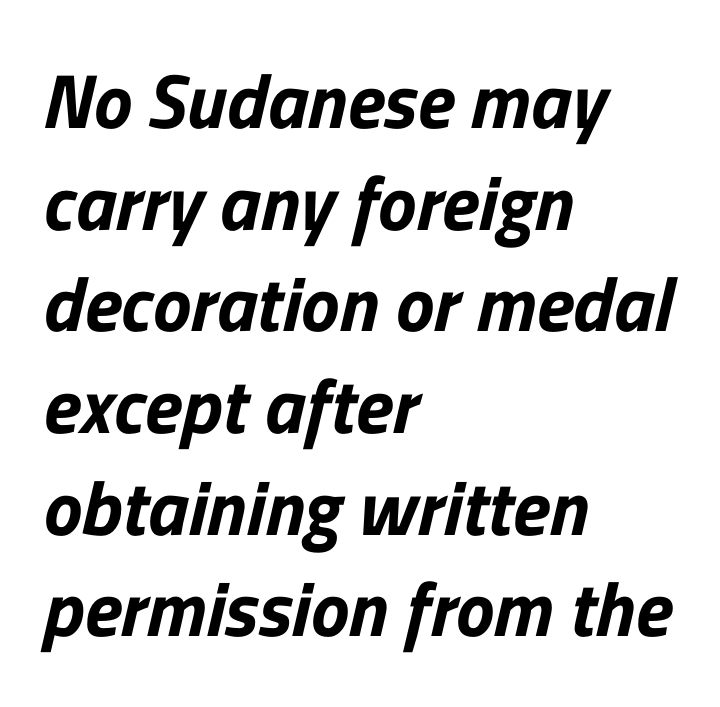
The image shows 77 px sans-serif type; set left-aligned, normal line spacing (1.32x), normal letter spacing, not underlined; low stroke contrast and a medium x-height.
